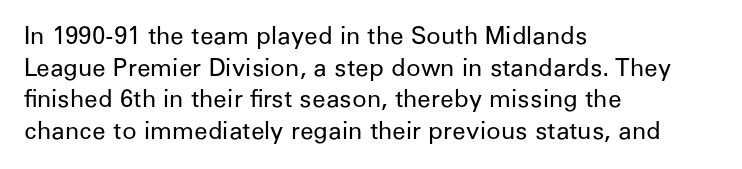
{"italic": "no", "bold": "no", "underline": "no", "align": "left", "line_spacing": "normal", "line_spacing_ratio": 1.32, "letter_spacing": "normal", "letter_spacing_em": 0.0, "glyph_px": 24}
